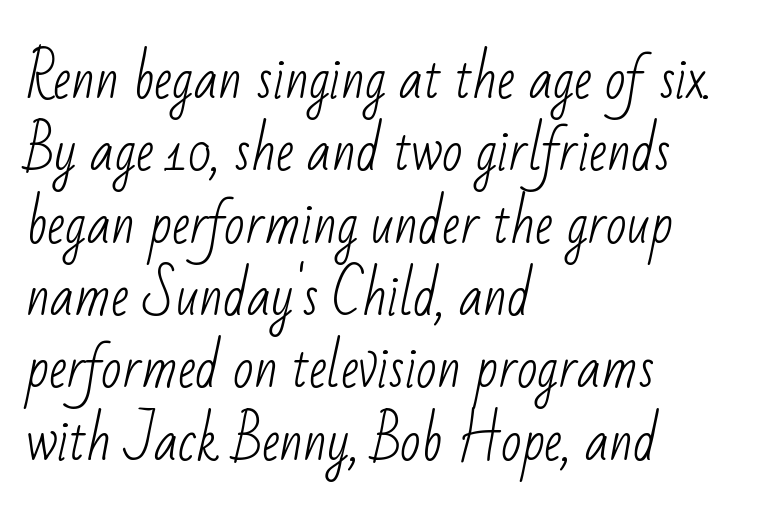
{"serif": "no", "bold": "no", "weight": "light", "width": "condensed", "stroke_contrast": "low", "x_height": "small", "monospaced": "no", "underline": "no", "align": "left", "line_spacing": "normal", "line_spacing_ratio": 1.34, "letter_spacing": "normal", "letter_spacing_em": 0.0, "glyph_px": 54}
